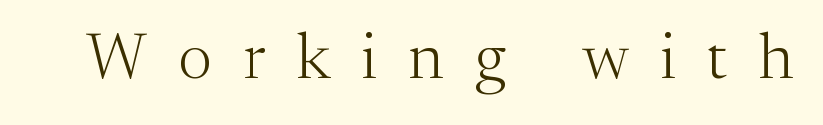
{"serif": "yes", "italic": "no", "bold": "no", "weight": "light", "width": "normal", "stroke_contrast": "medium", "x_height": "medium", "monospaced": "no", "underline": "no", "letter_spacing": "wide", "letter_spacing_em": 0.49, "glyph_px": 64}
